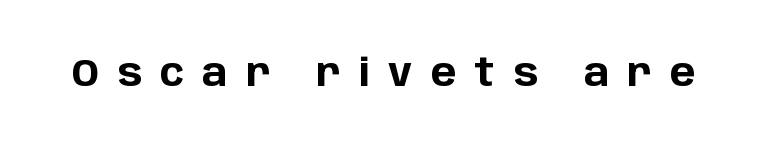
The typography opts for an upright posture over an oblique one. Here the designer chose a conventional face with non-uniform glyph widths. The font family rendered here belongs to the sans-serif group. Spacing between characters has been opened up far beyond the box default.
